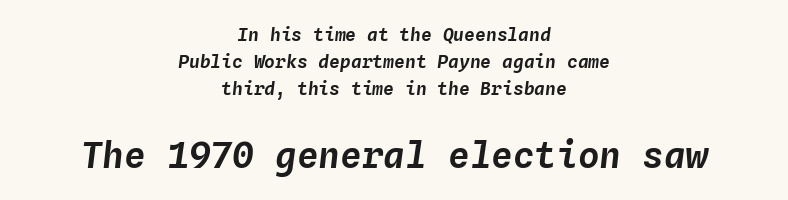
Q: Is the text italic (slanted)? A: Yes, it leans right by about 4 degrees.
Q: Is the text underlined? A: No.
Q: How is the paragraph aligned? A: Centered.
Q: Is the spacing between letters normal or unusually wide? A: Normal.
Q: Is the spacing between lines tight, normal or loose? A: Normal.
Q: Which block of text is set in a larger size, the first (top) or the second (bottom)? A: The second (bottom) one.
Q: Width (condensed, normal, or wide)? A: Normal.
Q: Stroke contrast? A: Low.
Q: x-height? A: Medium.
Q: Monospaced? A: Yes.
